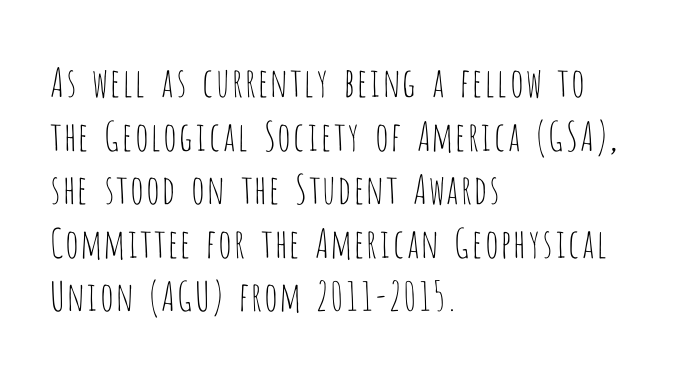
Q: Is the text bold? A: No.
Q: Is the text italic (slanted)? A: No, it is upright.
Q: Is the typeface a serif or a sans-serif typeface? A: Sans-serif.
Q: Is the text underlined? A: No.
Q: How is the paragraph aligned? A: Left-aligned.
Q: Is the spacing between letters normal or unusually wide? A: Normal.
Q: Is the spacing between lines tight, normal or loose? A: Normal.
Q: Width (condensed, normal, or wide)? A: Condensed.
Q: Stroke contrast? A: Low.
Q: x-height? A: Large.
Q: Monospaced? A: No.
